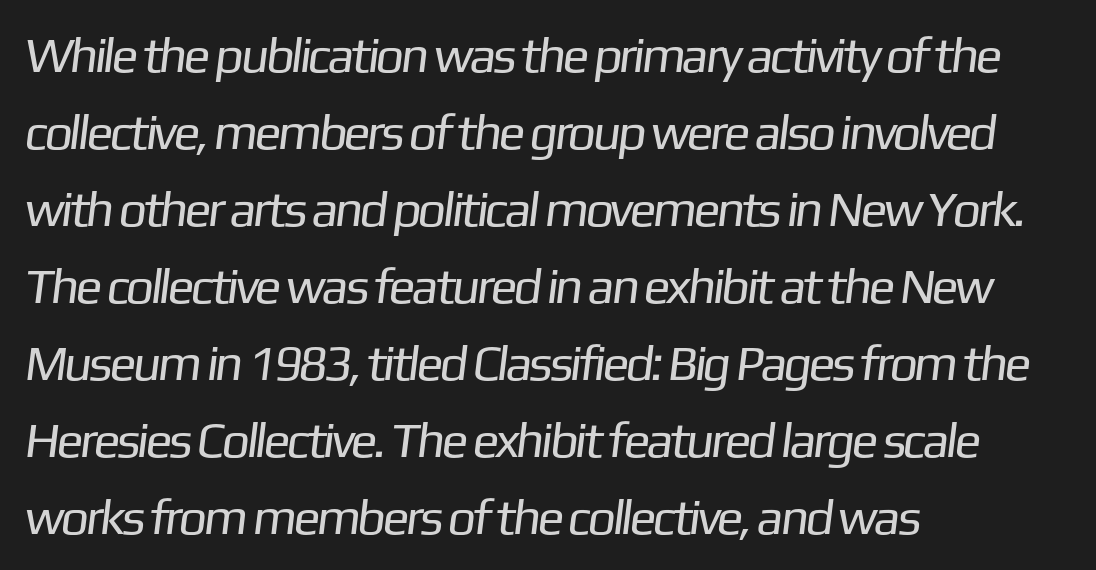
The image shows 50 px regular-weight sans-serif type; set left-aligned, normal line spacing (1.54x), normal letter spacing, not underlined; low stroke contrast and a medium x-height.
